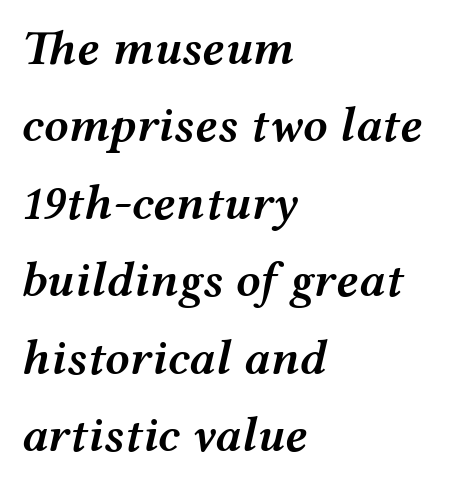
{"italic": "yes", "lean": "right", "slant_degrees": 12, "bold": "semi", "weight": "semibold", "width": "wide", "stroke_contrast": "medium", "x_height": "medium", "monospaced": "no", "underline": "no", "align": "left", "line_spacing": "normal", "line_spacing_ratio": 1.58, "letter_spacing": "normal", "letter_spacing_em": 0.0, "glyph_px": 49}
